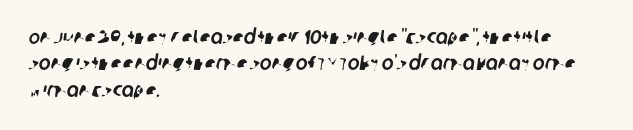
Just letters on the line, the space beneath them empty. Reading down the column, the eye jumps a familiar distance to each next line. Line beginnings align vertically; line endings do not. Characters follow at the spacing the type designer built in.
